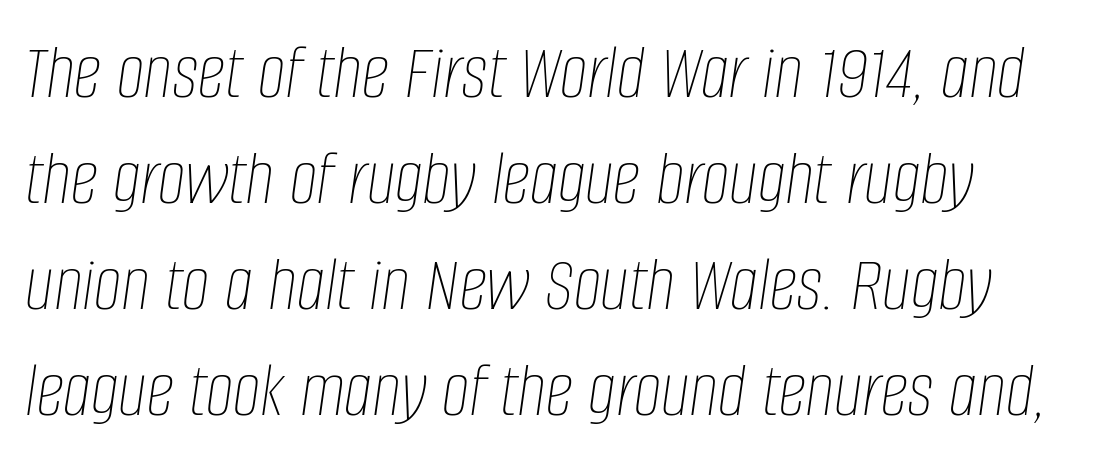
Regular leading. Default kerning and tracking; the words read as compact shapes. You could not count columns in this text — the font is proportionally spaced. Stems and bowls with no extra thickness — not bold.
